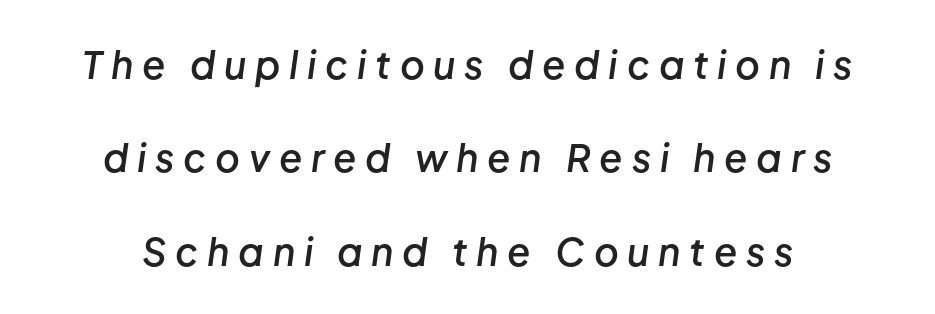
The image shows 38 px semibold type, italic (leaning right); set loose line spacing (2.46x), unusually wide letter spacing (+0.23 em), not underlined; low stroke contrast and a medium x-height.
